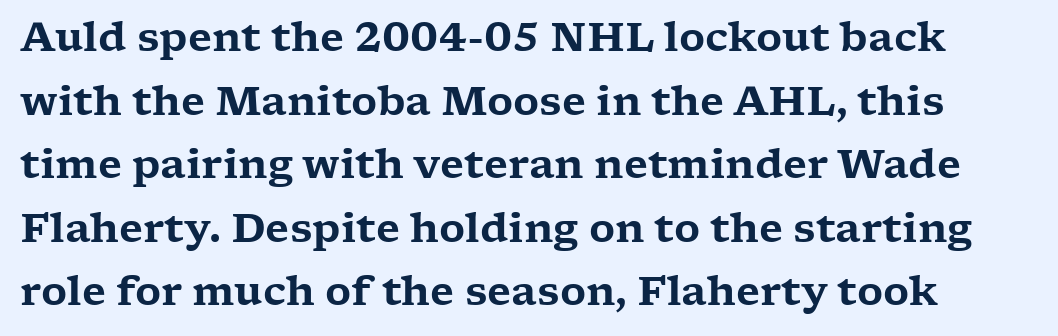
Q: Is the text italic (slanted)? A: No, it is upright.
Q: Is the typeface a serif or a sans-serif typeface? A: Serif.
Q: Is the text underlined? A: No.
Q: Is the spacing between letters normal or unusually wide? A: Normal.
Q: Is the spacing between lines tight, normal or loose? A: Normal.
Q: Width (condensed, normal, or wide)? A: Wide.
Q: Stroke contrast? A: Low.
Q: x-height? A: Medium.
Q: Monospaced? A: No.
